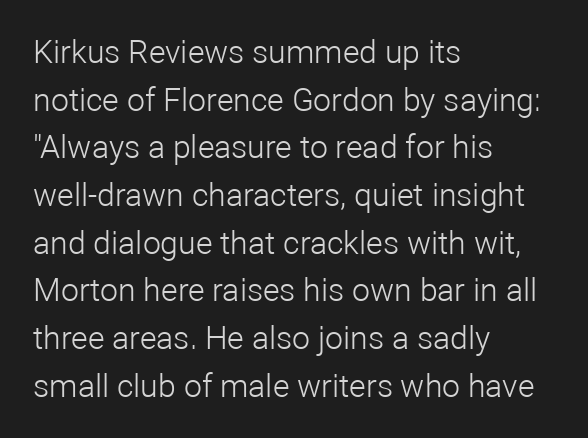
{"serif": "no", "italic": "no", "bold": "no", "weight": "light", "width": "normal", "stroke_contrast": "low", "x_height": "medium", "monospaced": "no", "underline": "no", "align": "left", "line_spacing": "normal", "line_spacing_ratio": 1.49, "letter_spacing": "normal", "letter_spacing_em": 0.0, "glyph_px": 32}
